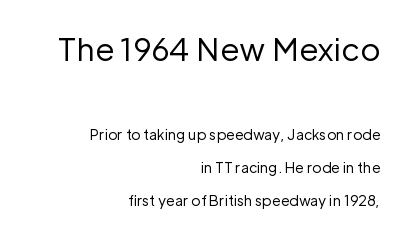
Loosely led — the rows are spread out. The type sits square on the baseline with zero lean. The paragraph has a hard right edge and a soft left edge. The face used here appears at its bigger size in the upper chunk.
